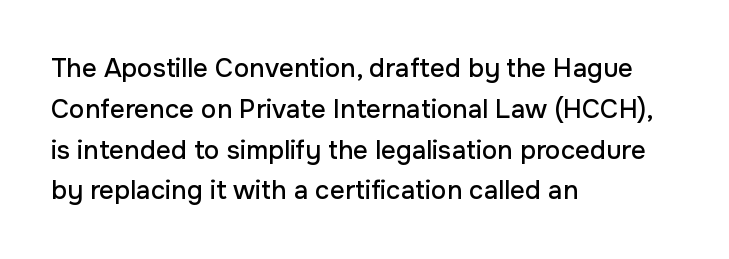
The image shows 26 px text type, upright; set left-aligned, normal line spacing (1.57x), normal letter spacing, not underlined.
